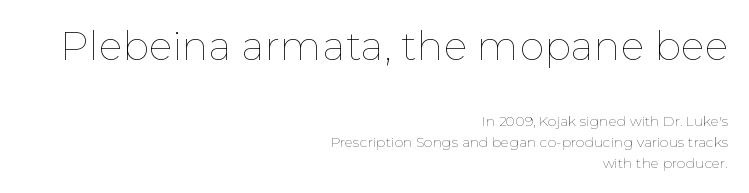
The image shows 40 px thin type, upright; set right-aligned, normal line spacing (1.48x), normal letter spacing, not underlined; the first (top) block is 2.86x larger; low stroke contrast and a medium x-height.
